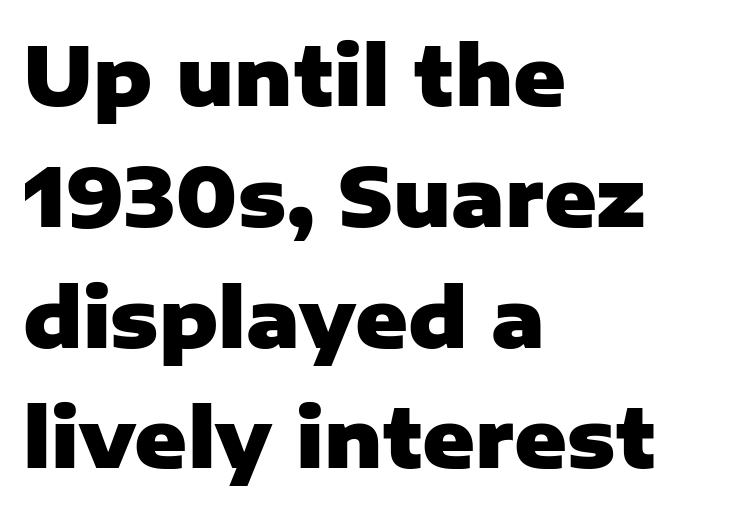
Q: Is the text bold? A: Yes.
Q: Is the text italic (slanted)? A: No, it is upright.
Q: Is the typeface a serif or a sans-serif typeface? A: Sans-serif.
Q: Is the text underlined? A: No.
Q: How is the paragraph aligned? A: Left-aligned.
Q: Is the spacing between letters normal or unusually wide? A: Normal.
Q: Is the spacing between lines tight, normal or loose? A: Normal.
Q: Width (condensed, normal, or wide)? A: Normal.
Q: Stroke contrast? A: Low.
Q: x-height? A: Medium.
Q: Monospaced? A: No.
